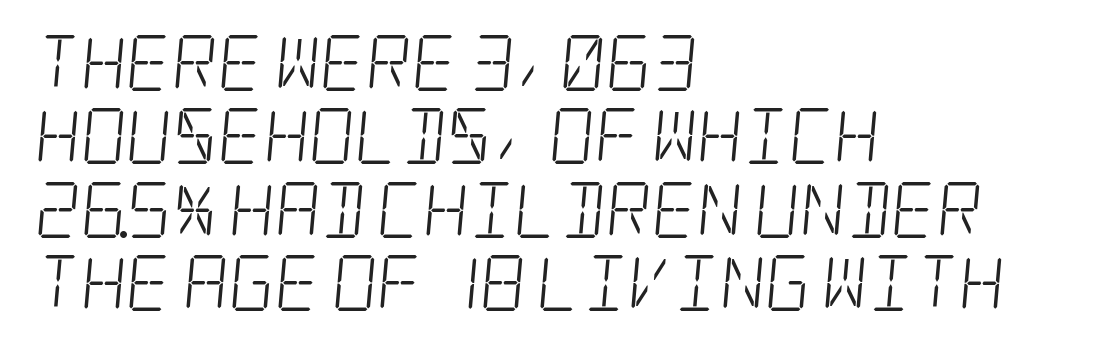
{"serif": "yes", "bold": "no", "weight": "light", "width": "condensed", "stroke_contrast": "low", "x_height": "large", "underline": "no", "align": "left", "line_spacing": "normal", "line_spacing_ratio": 1.31, "letter_spacing": "normal", "letter_spacing_em": 0.0, "glyph_px": 56}
